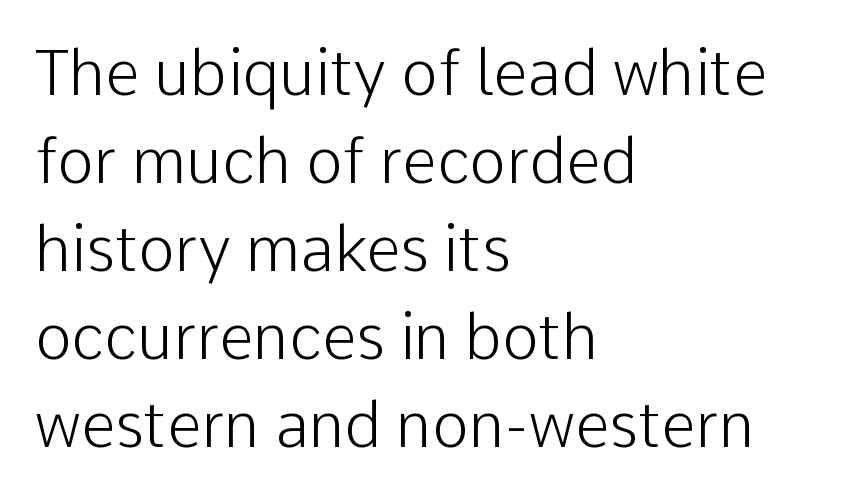
{"serif": "no", "italic": "no", "bold": "no", "weight": "light", "width": "normal", "stroke_contrast": "low", "x_height": "medium", "monospaced": "no", "underline": "no", "align": "left", "line_spacing": "normal", "line_spacing_ratio": 1.42, "letter_spacing": "normal", "letter_spacing_em": 0.0, "glyph_px": 62}
